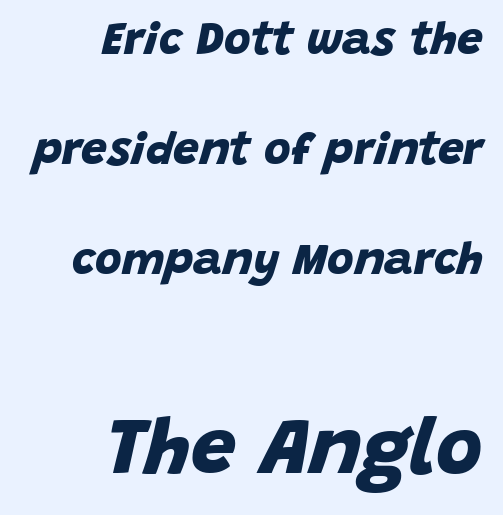
These lines are composed in type without serifs. Strong, thick strokes mark this as bold type. In this sample the second text group is rendered at the bigger scale. The zone under the glyphs is completely vacant. The lines are spread far apart with generous leading.
